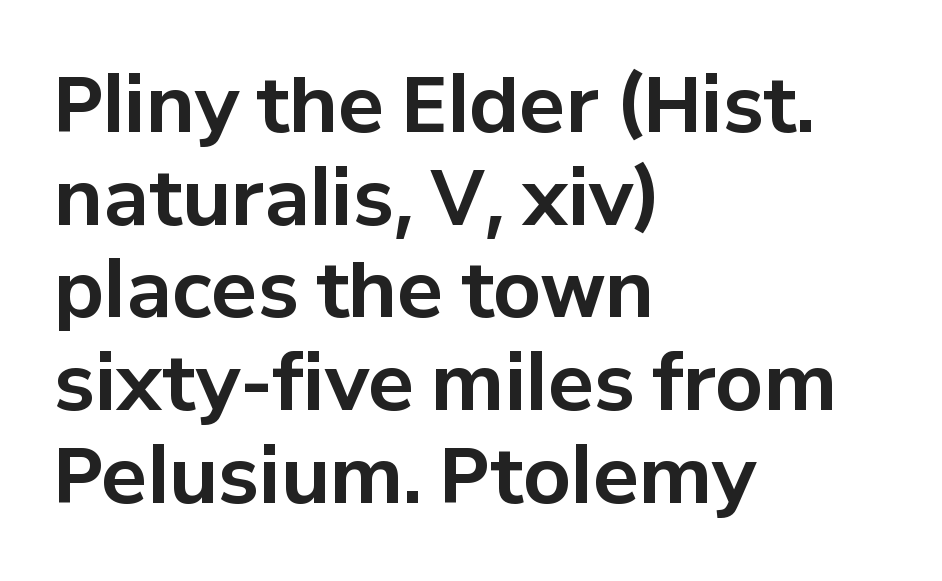
{"serif": "no", "italic": "no", "bold": "yes", "weight": "bold", "width": "normal", "stroke_contrast": "low", "x_height": "medium", "monospaced": "no", "underline": "no", "align": "left", "line_spacing_ratio": 1.22, "letter_spacing": "normal", "letter_spacing_em": 0.0, "glyph_px": 76}
